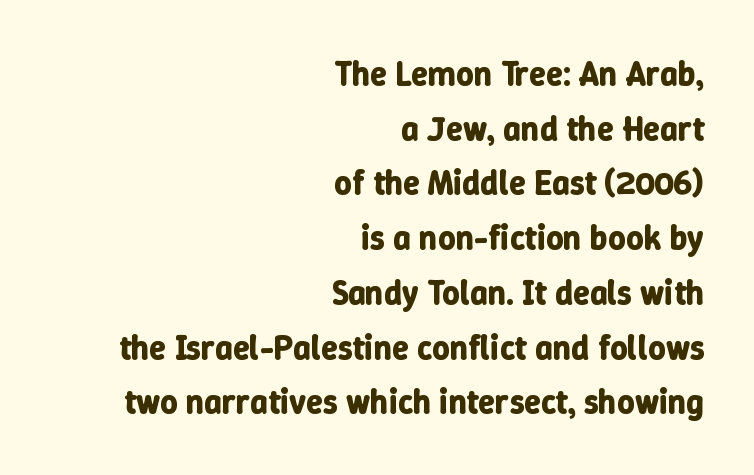
In terms of letterspacing, this is plain default setting. Does the lettering tilt? It doesn't — this is upright. Casual observation: everything's shoved over to the right. Underline: absent. How would I describe the line gaps? Plain and ordinary. Is the type bold? Yes — the strokes are clearly thick and heavy.
